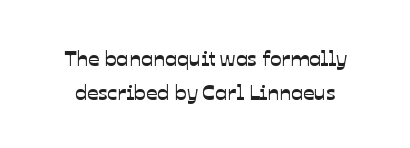
The image shows 22 px text type; set normal line spacing (1.54x), normal letter spacing, not underlined.
